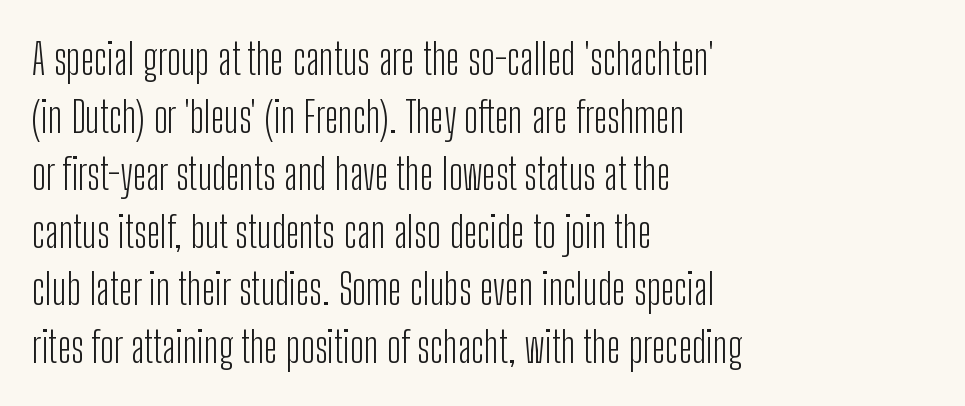
Weight class: somewhere from thin through regular. Vertically, the passage feels balanced, rows spaced as you'd expect. The passage shown is typed in a proportional face where columns would drift. The rendering keeps characters at their native spacing. A classic flush-left, rag-right setting is used for this passage. Font category for this specimen: sans-serif.
